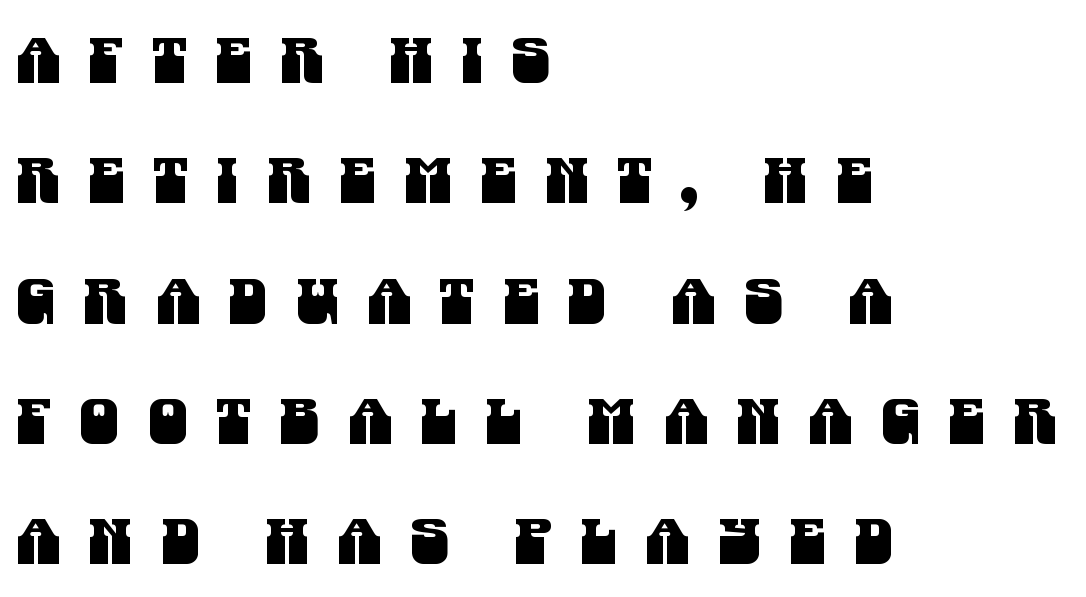
Q: Is the typeface a serif or a sans-serif typeface? A: Sans-serif.
Q: Is the text underlined? A: No.
Q: How is the paragraph aligned? A: Left-aligned.
Q: Is the spacing between letters normal or unusually wide? A: Unusually wide.
Q: Is the spacing between lines tight, normal or loose? A: Loose.
Q: Width (condensed, normal, or wide)? A: Condensed.
Q: Stroke contrast? A: Medium.
Q: x-height? A: Large.
Q: Monospaced? A: No.
